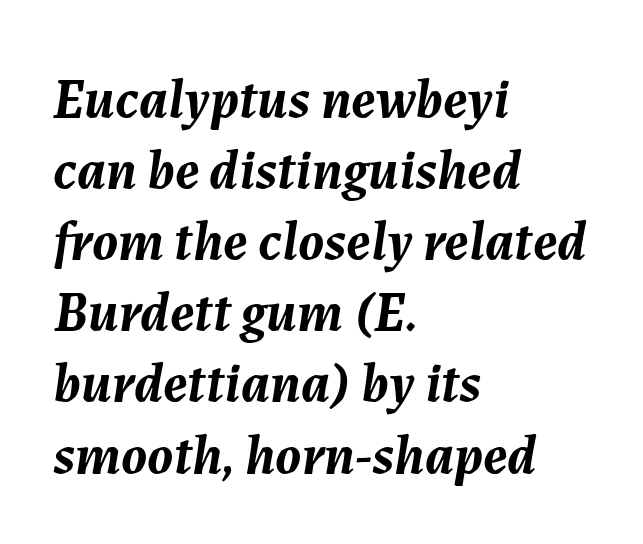
Q: Is the text bold? A: Yes.
Q: Is the text italic (slanted)? A: Yes, it leans right by about 7 degrees.
Q: Is the text underlined? A: No.
Q: How is the paragraph aligned? A: Left-aligned.
Q: Is the spacing between letters normal or unusually wide? A: Normal.
Q: Is the spacing between lines tight, normal or loose? A: Normal.
Q: Width (condensed, normal, or wide)? A: Normal.
Q: Stroke contrast? A: Medium.
Q: x-height? A: Medium.
Q: Monospaced? A: No.
